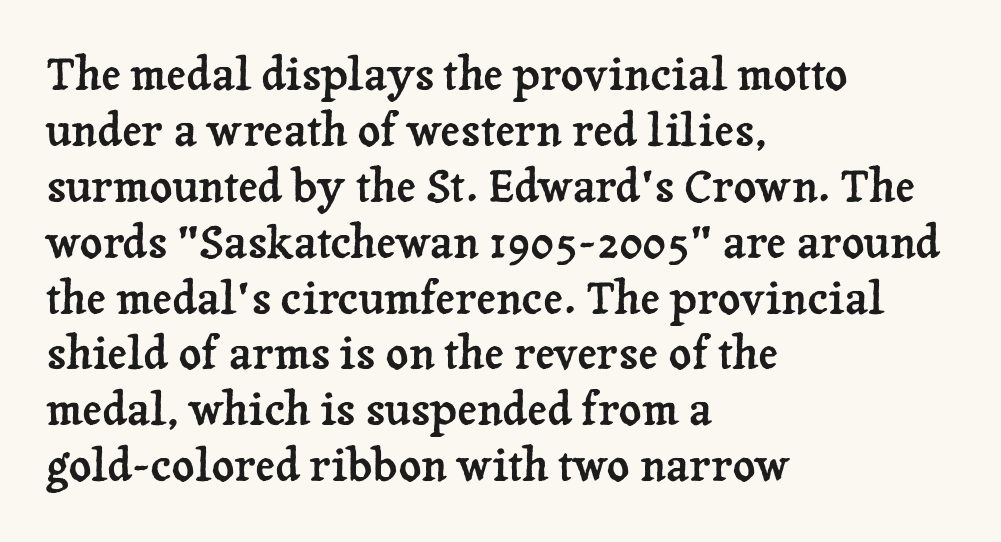
Q: Is the text italic (slanted)? A: No, it is upright.
Q: Is the typeface a serif or a sans-serif typeface? A: Serif.
Q: Is the text underlined? A: No.
Q: How is the paragraph aligned? A: Left-aligned.
Q: Is the spacing between letters normal or unusually wide? A: Normal.
Q: Is the spacing between lines tight, normal or loose? A: Normal.
Q: Width (condensed, normal, or wide)? A: Normal.
Q: Stroke contrast? A: Low.
Q: x-height? A: Medium.
Q: Monospaced? A: No.
